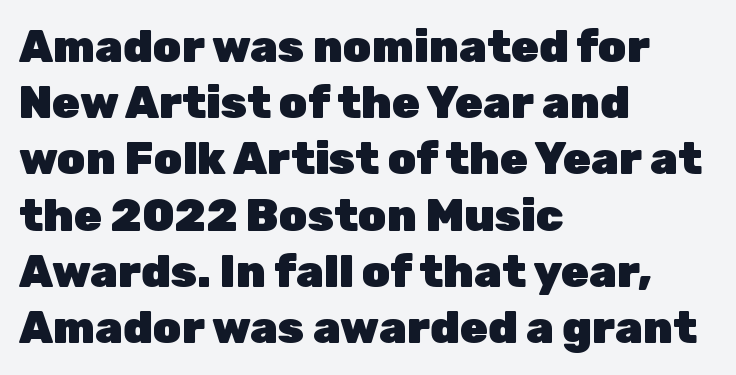
The image shows 45 px heavy sans-serif type, upright; set left-aligned, normal line spacing (1.25x), normal letter spacing, not underlined; low stroke contrast and a medium x-height.
